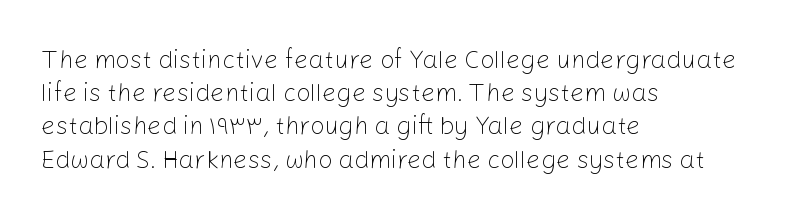
These lines sit exactly where default settings would place them. Decoration check: the copy has no underline. The typeface has the unassuming heft of standard copy or less. Horizontal alignment here is leftward, the default for most running prose.
